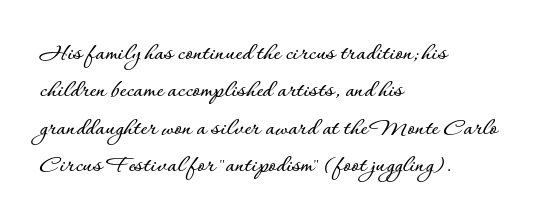
A typesetter would call this zero additional tracking. The string is rendered with underlining switched off. Reading down the block, your eye returns to a fixed left position each line. The lines sit at an ordinary, default distance from one another.
